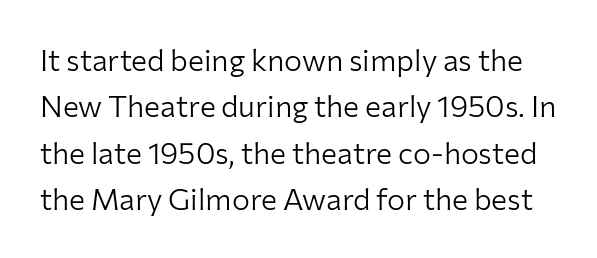
No extra tracking has been applied to these lines. Counters stay open thanks to moderate or lighter strokes. The foot of each line stays bare and open. Letterform terminals end flat and unadorned throughout the passage. Does the leading feel generous? No, just average.
